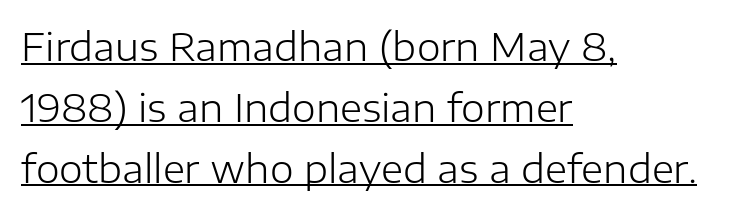
The image shows 38 px light sans-serif type, upright; set left-aligned, normal line spacing (1.6x), normal letter spacing, underlined; low stroke contrast and a medium x-height.
